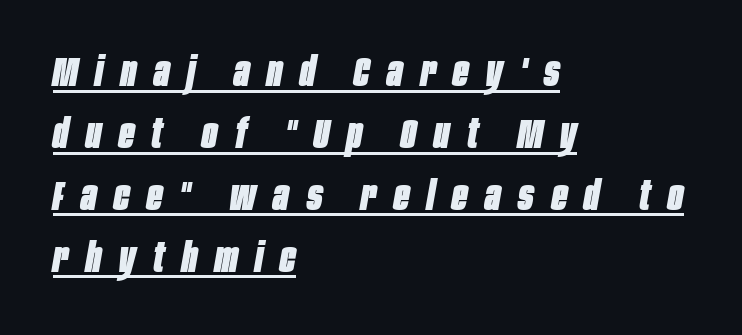
Q: Is the text bold? A: Yes.
Q: Is the text italic (slanted)? A: Yes, it leans right by about 10 degrees.
Q: Is the text underlined? A: Yes.
Q: How is the paragraph aligned? A: Left-aligned.
Q: Is the spacing between letters normal or unusually wide? A: Unusually wide.
Q: Is the spacing between lines tight, normal or loose? A: Normal.
Q: Width (condensed, normal, or wide)? A: Condensed.
Q: Stroke contrast? A: Low.
Q: x-height? A: Large.
Q: Monospaced? A: No.
